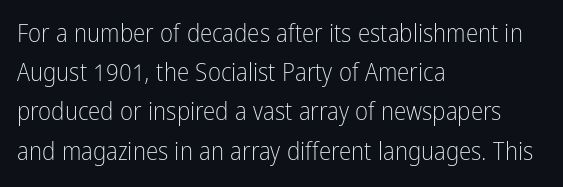
Q: Is the text bold? A: No.
Q: Is the text italic (slanted)? A: No, it is upright.
Q: Is the text underlined? A: No.
Q: How is the paragraph aligned? A: Left-aligned.
Q: Is the spacing between letters normal or unusually wide? A: Normal.
Q: Is the spacing between lines tight, normal or loose? A: Normal.
